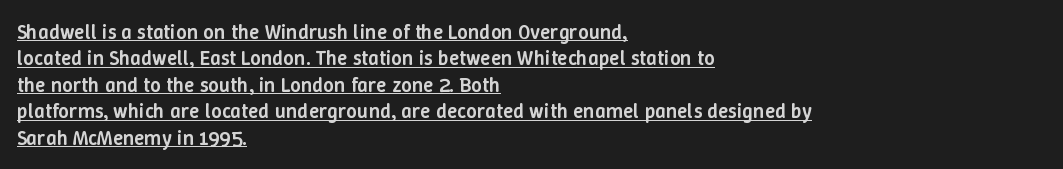
{"italic": "no", "bold": "semi", "underline": "yes", "align": "left", "line_spacing": "normal", "line_spacing_ratio": 1.26, "letter_spacing": "normal", "letter_spacing_em": 0.0, "glyph_px": 21}
